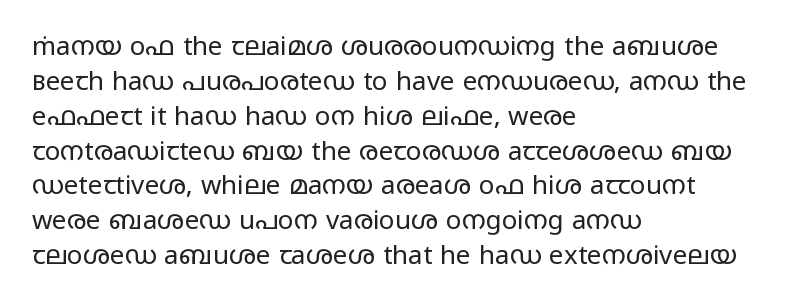
The strip under each line holds only bare page. Short note: letters normally spaced. The axis of the letterforms is exactly vertical. Line spacing here is normal. The rendering anchors every line to the left-hand side.
